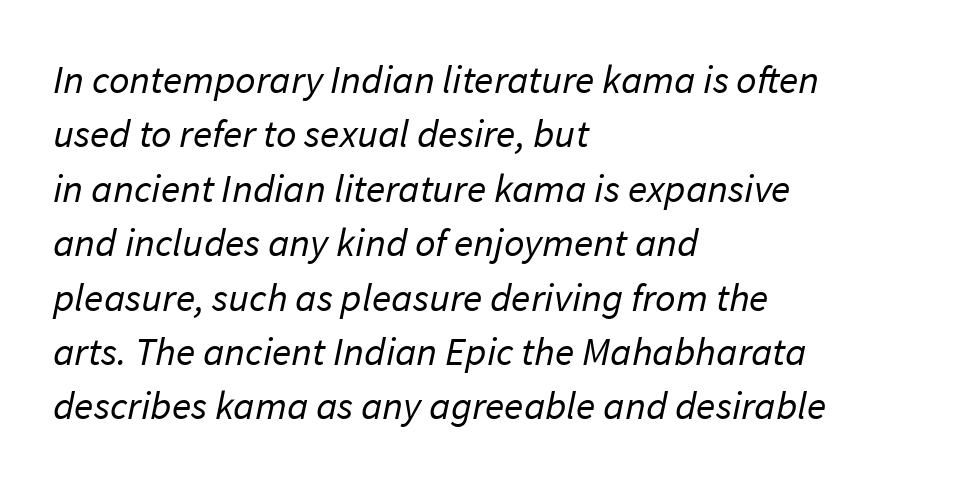
The face used here is proportionally spaced, like ordinary book or web type. Spacing between characters is what you'd get straight out of the box. Reading down the block, your eye returns to a fixed left position each line. Reading down the column, the eye jumps a familiar distance to each next line. The weight tops out at a normal text grade. Anything drawn beneath the words? Only blank space.
